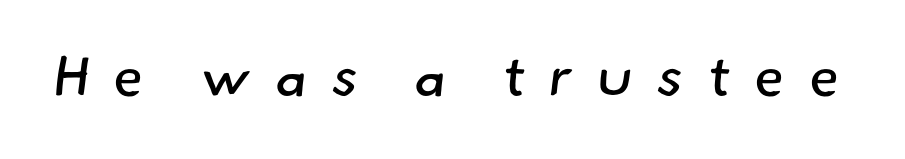
Spacing verdict: proportional, widths tailored to each character. Check the space under the baseline: it is left empty. The type is letterspaced generously, with wide tracking. A quiet, ordinary-to-light weight characterises the typeface.
